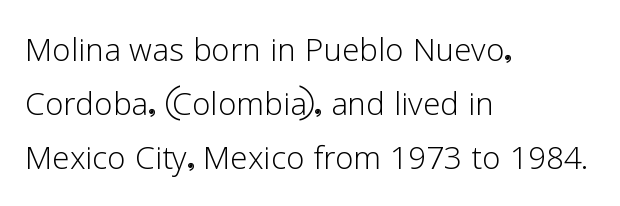
The rag falls on the right side of this text block. Quick note: interline space is typical. Honestly, the letter spacing is just normal — you wouldn't notice it. Each letter's strokes conclude bluntly, with no projecting serifs. Weight: not bold — regular or lighter.
